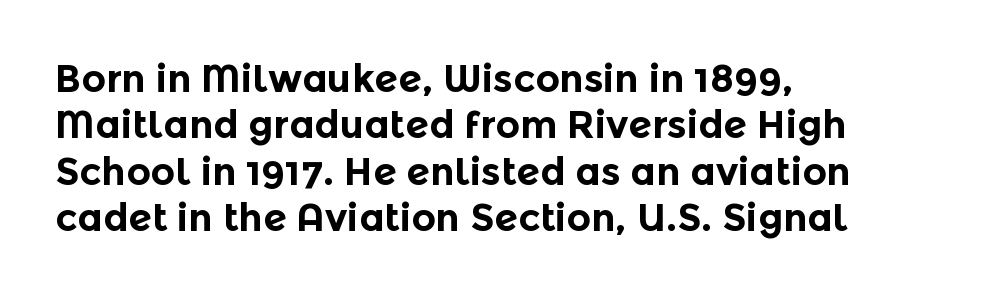
The font is running at its bold setting. The face used here is a sans, in the tradition of grotesques and geometrics. Layout note: lines flush left. The specimen reads as upright at a glance.
